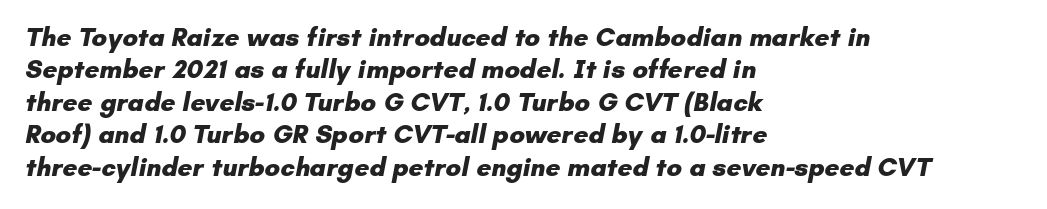
Q: Is the text bold? A: Yes.
Q: Is the text underlined? A: No.
Q: How is the paragraph aligned? A: Left-aligned.
Q: Is the spacing between letters normal or unusually wide? A: Normal.
Q: Is the spacing between lines tight, normal or loose? A: Normal.
